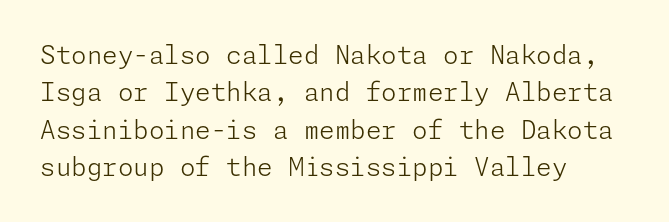
Q: Is the text bold? A: No.
Q: Is the text italic (slanted)? A: No, it is upright.
Q: Is the text underlined? A: No.
Q: How is the paragraph aligned? A: Left-aligned.
Q: Is the spacing between letters normal or unusually wide? A: Normal.
Q: Is the spacing between lines tight, normal or loose? A: Normal.
